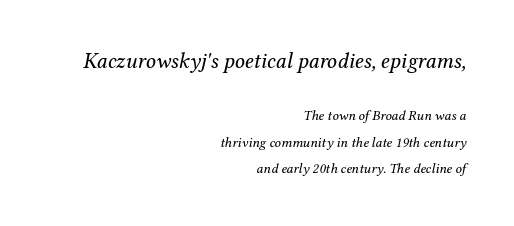
Q: Is the text bold? A: No.
Q: Is the text italic (slanted)? A: Yes, it leans right by about 12 degrees.
Q: Is the text underlined? A: No.
Q: How is the paragraph aligned? A: Right-aligned.
Q: Is the spacing between letters normal or unusually wide? A: Normal.
Q: Which block of text is set in a larger size, the first (top) or the second (bottom)? A: The first (top) one.
